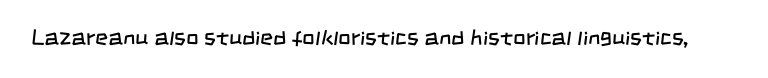
Q: Is the text bold? A: No.
Q: Is the text underlined? A: No.
Q: Is the spacing between letters normal or unusually wide? A: Normal.
